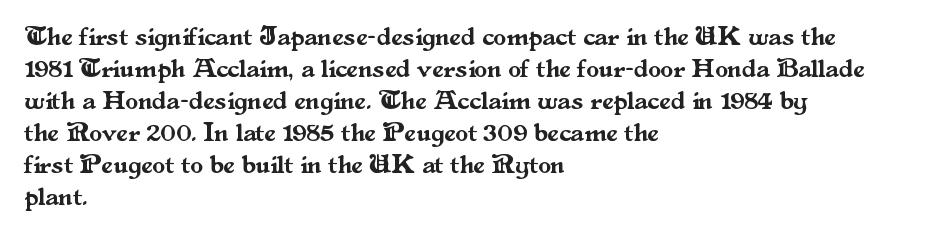
Standard letterfit; no display-style spreading of the glyphs. The string is rendered with underlining switched off. Compared with a centered layout, this one pins lines to the left instead. Vertical strokes here are truly vertical.
